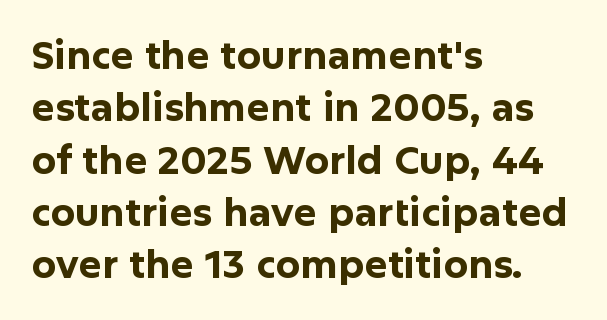
Q: Is the text bold? A: Yes.
Q: Is the text italic (slanted)? A: No, it is upright.
Q: Is the typeface a serif or a sans-serif typeface? A: Sans-serif.
Q: Is the text underlined? A: No.
Q: How is the paragraph aligned? A: Left-aligned.
Q: Is the spacing between letters normal or unusually wide? A: Normal.
Q: Is the spacing between lines tight, normal or loose? A: Normal.
Q: Width (condensed, normal, or wide)? A: Normal.
Q: Stroke contrast? A: Low.
Q: x-height? A: Medium.
Q: Monospaced? A: No.
